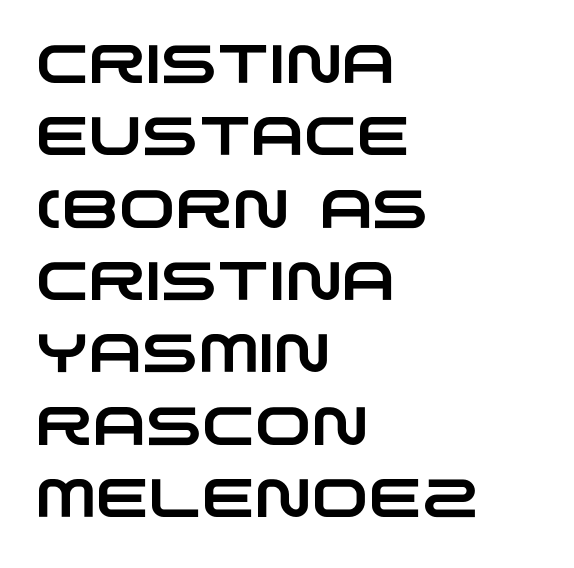
Compared with typical body copy, the letter spacing here is the same. You could not count columns in this text — the font is proportionally spaced. The letters carry no serifs — their stems end cleanly without finishing strokes. The lines sit at an ordinary, default distance from one another. Which margin do the lines hug? The left one — the right edge is uneven.
